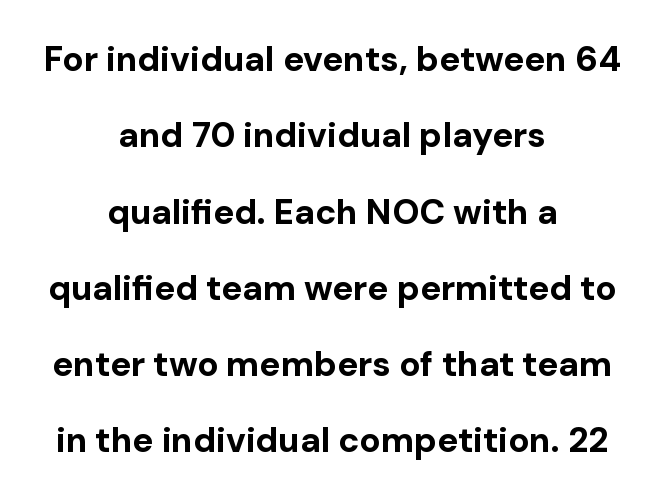
{"serif": "no", "italic": "no", "bold": "yes", "weight": "bold", "width": "normal", "stroke_contrast": "low", "x_height": "medium", "monospaced": "no", "underline": "no", "align": "center", "line_spacing": "loose", "line_spacing_ratio": 2.18, "letter_spacing": "normal", "letter_spacing_em": 0.0, "glyph_px": 35}
